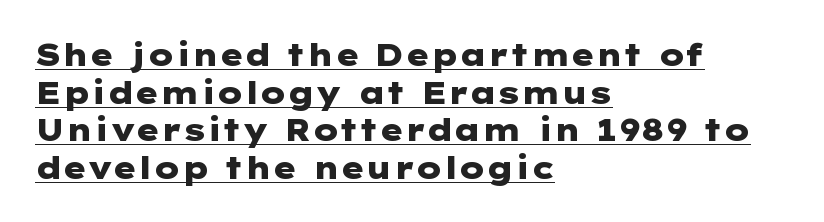
{"serif": "no", "italic": "no", "bold": "yes", "weight": "heavy", "width": "wide", "stroke_contrast": "low", "x_height": "medium", "underline": "yes", "align": "left", "line_spacing_ratio": 1.21, "letter_spacing": "normal", "letter_spacing_em": 0.0, "glyph_px": 31}
